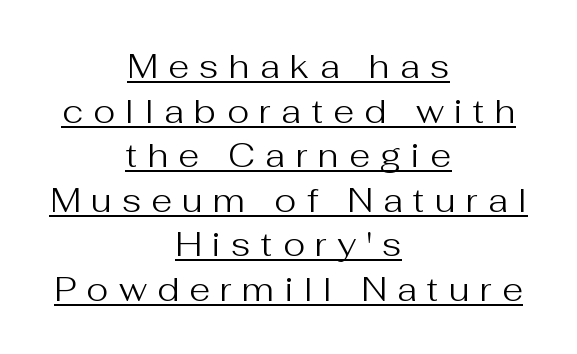
Is this a fixed-width face? No — the glyphs have proportional, varying widths. Students, note that the glyphs here are deliberately spaced far apart. Is the type heavy? It reads as light-to-regular instead. The text was rendered using a sans face with plain stroke endings. Compared with a flush-left layout, this one balances lines on the center instead.
